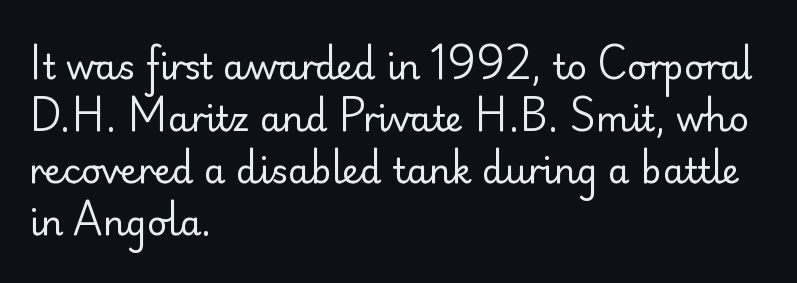
{"serif": "no", "italic": "no", "bold": "no", "weight": "regular", "width": "normal", "stroke_contrast": "low", "x_height": "small", "monospaced": "no", "underline": "no", "align": "left", "line_spacing": "normal", "line_spacing_ratio": 1.49, "letter_spacing": "normal", "letter_spacing_em": 0.0, "glyph_px": 35}
